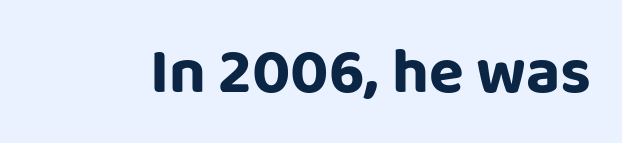
{"serif": "no", "italic": "no", "width": "normal", "stroke_contrast": "low", "x_height": "large", "monospaced": "no", "underline": "no", "letter_spacing": "normal", "letter_spacing_em": 0.0, "glyph_px": 64}
